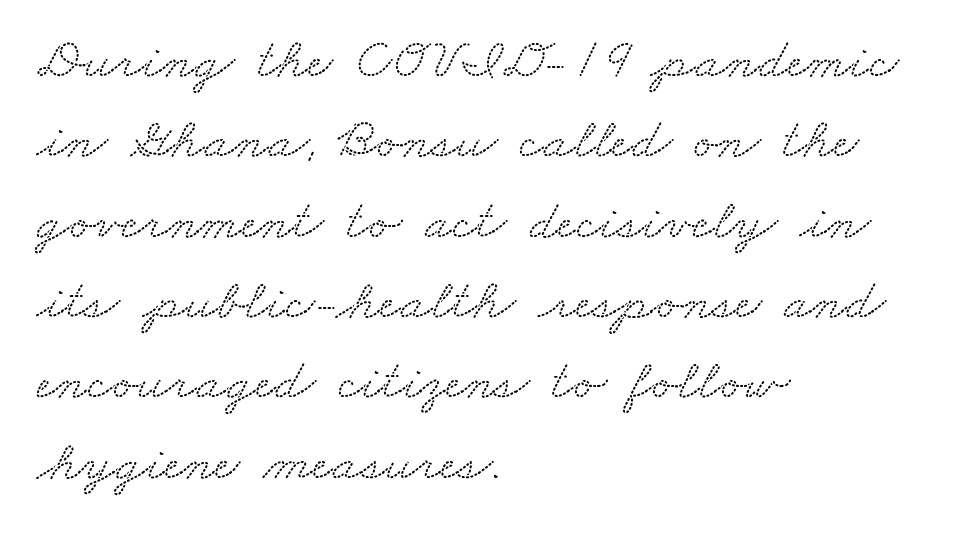
{"width": "wide", "stroke_contrast": "low", "x_height": "small", "monospaced": "no", "underline": "no", "align": "left", "line_spacing": "normal", "line_spacing_ratio": 1.41, "letter_spacing": "normal", "letter_spacing_em": 0.0, "glyph_px": 57}
